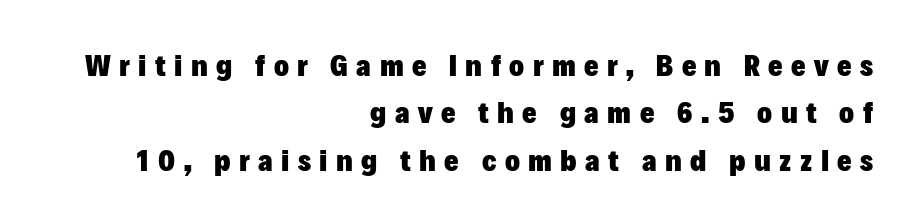
Proportional: the letters do not fall into vertical columns. The passage is arranged like a letterhead date or caption credit — flush right. Spacing between characters has been opened up far beyond the box default. The letters stand straight up with perfectly vertical stems.
